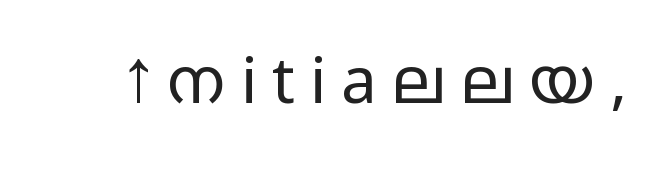
Q: Is the text bold? A: No.
Q: Is the text italic (slanted)? A: No, it is upright.
Q: Is the typeface a serif or a sans-serif typeface? A: Sans-serif.
Q: Is the text underlined? A: No.
Q: Is the spacing between letters normal or unusually wide? A: Unusually wide.
Q: Width (condensed, normal, or wide)? A: Wide.
Q: Stroke contrast? A: Low.
Q: x-height? A: Medium.
Q: Monospaced? A: No.
